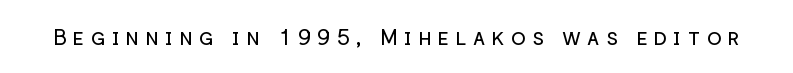
Q: Is the text bold? A: No.
Q: Is the text italic (slanted)? A: No, it is upright.
Q: Is the text underlined? A: No.
Q: Is the spacing between letters normal or unusually wide? A: Unusually wide.
